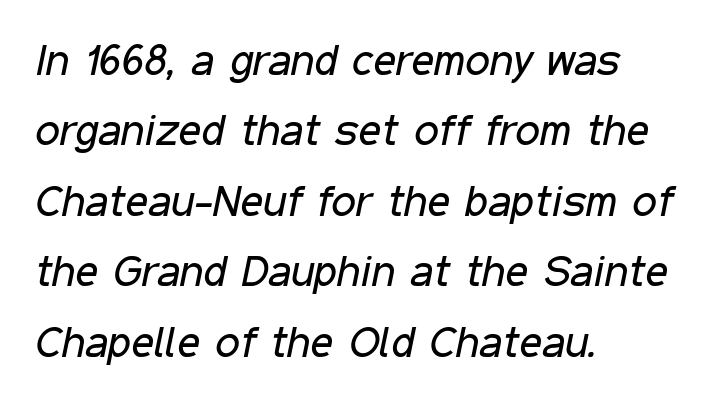
{"italic": "yes", "lean": "right", "slant_degrees": 11, "bold": "no", "weight": "regular", "width": "condensed", "stroke_contrast": "low", "x_height": "medium", "monospaced": "no", "underline": "no", "align": "left", "line_spacing": "normal", "line_spacing_ratio": 1.6, "letter_spacing": "normal", "letter_spacing_em": 0.0, "glyph_px": 44}
